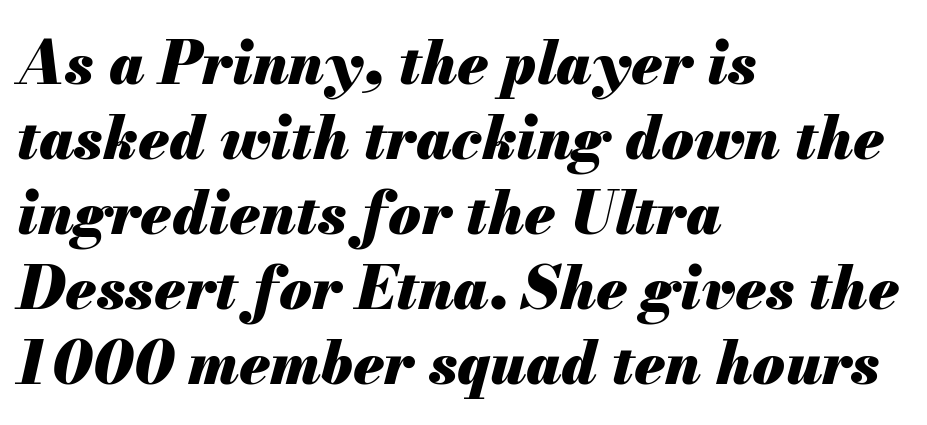
{"italic": "yes", "lean": "right", "slant_degrees": 13, "bold": "yes", "weight": "heavy", "width": "normal", "stroke_contrast": "medium", "x_height": "small", "monospaced": "no", "underline": "no", "align": "left", "line_spacing": "normal", "line_spacing_ratio": 1.27, "letter_spacing": "normal", "letter_spacing_em": 0.0, "glyph_px": 59}
